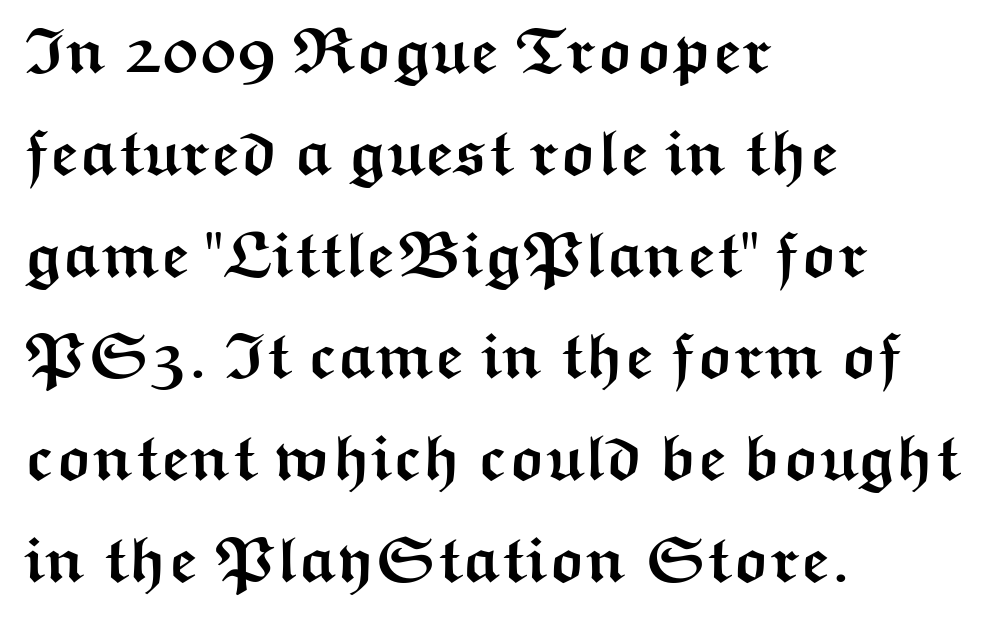
Q: Is the text bold? A: Yes.
Q: Is the text italic (slanted)? A: No, it is upright.
Q: Is the typeface a serif or a sans-serif typeface? A: Sans-serif.
Q: Is the text underlined? A: No.
Q: How is the paragraph aligned? A: Left-aligned.
Q: Is the spacing between letters normal or unusually wide? A: Normal.
Q: Is the spacing between lines tight, normal or loose? A: Normal.
Q: Width (condensed, normal, or wide)? A: Wide.
Q: Stroke contrast? A: Medium.
Q: x-height? A: Medium.
Q: Monospaced? A: No.
